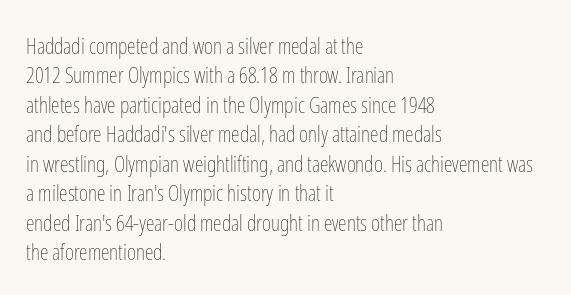
Q: Is the text bold? A: No.
Q: Is the text italic (slanted)? A: No, it is upright.
Q: Is the text underlined? A: No.
Q: How is the paragraph aligned? A: Left-aligned.
Q: Is the spacing between letters normal or unusually wide? A: Normal.
Q: Is the spacing between lines tight, normal or loose? A: Normal.
